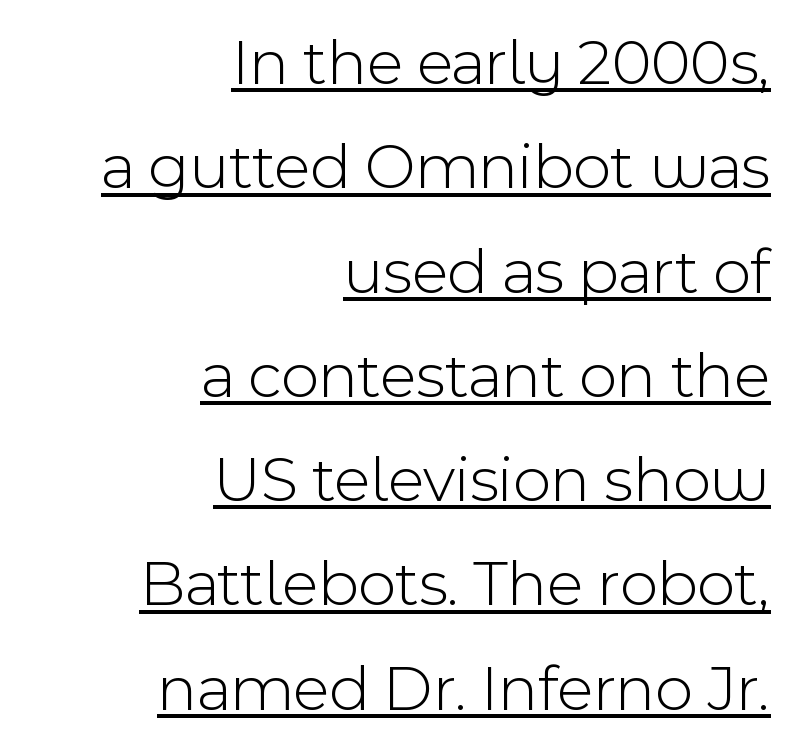
The image shows 66 px light sans-serif type, upright; set right-aligned, normal line spacing (1.58x), normal letter spacing, underlined; a medium x-height.
